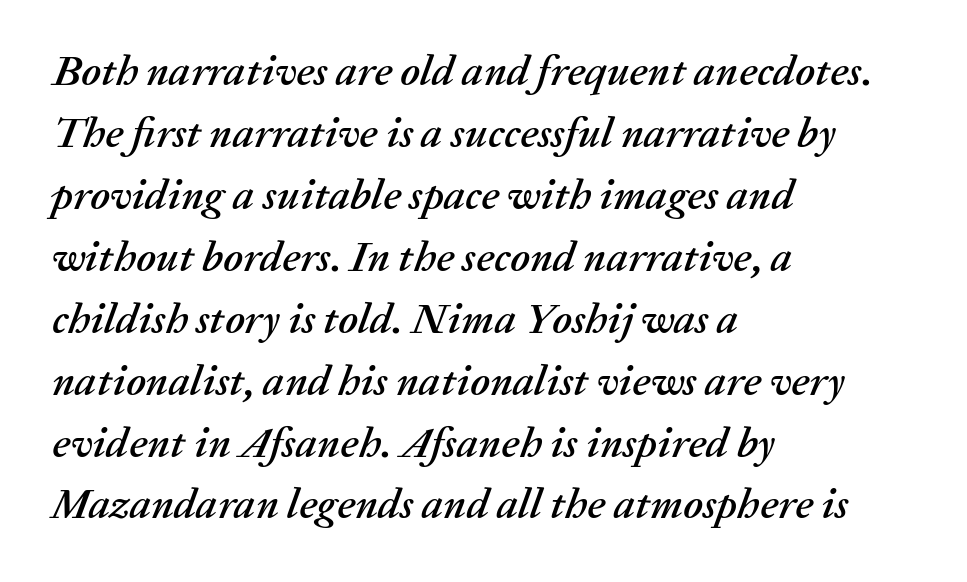
{"italic": "yes", "lean": "right", "slant_degrees": 20, "width": "normal", "stroke_contrast": "medium", "x_height": "medium", "monospaced": "no", "underline": "no", "align": "left", "line_spacing": "normal", "line_spacing_ratio": 1.44, "letter_spacing": "normal", "letter_spacing_em": 0.0, "glyph_px": 43}
